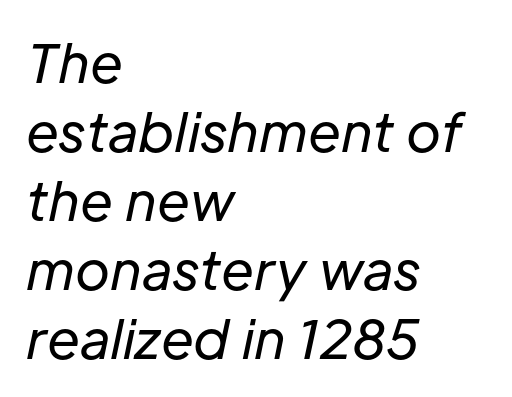
Q: Is the text bold? A: No.
Q: Is the text italic (slanted)? A: Yes, it leans right by about 12 degrees.
Q: Is the text underlined? A: No.
Q: How is the paragraph aligned? A: Left-aligned.
Q: Is the spacing between letters normal or unusually wide? A: Normal.
Q: Is the spacing between lines tight, normal or loose? A: Normal.
Q: Width (condensed, normal, or wide)? A: Normal.
Q: Stroke contrast? A: Low.
Q: x-height? A: Medium.
Q: Monospaced? A: No.
